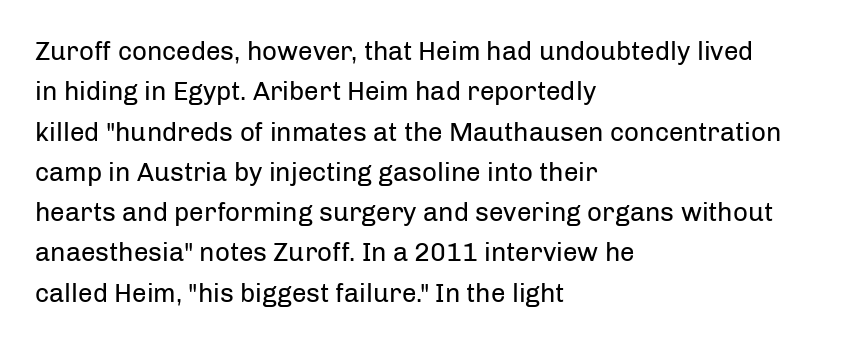
Q: Is the text bold? A: No.
Q: Is the text italic (slanted)? A: No, it is upright.
Q: Is the text underlined? A: No.
Q: How is the paragraph aligned? A: Left-aligned.
Q: Is the spacing between letters normal or unusually wide? A: Normal.
Q: Is the spacing between lines tight, normal or loose? A: Normal.
